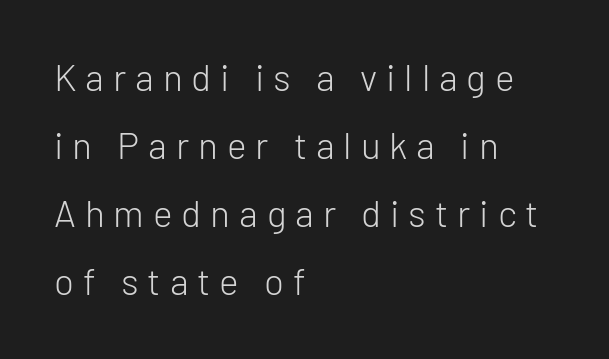
{"serif": "no", "italic": "no", "bold": "no", "weight": "light", "width": "normal", "stroke_contrast": "low", "x_height": "medium", "monospaced": "no", "underline": "no", "align": "left", "line_spacing_ratio": 1.84, "letter_spacing": "wide", "letter_spacing_em": 0.24, "glyph_px": 37}
